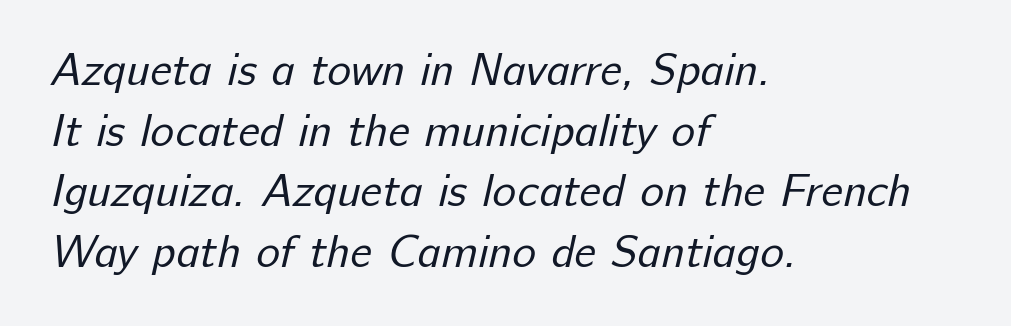
Letters rest on an invisible, unmarked baseline. Words appear dense and cohesive because spacing is normal. Character widths vary here, with narrow letters taking less room than wide ones. Bold? No — there's no thickening of the strokes. Regular leading. Does the copy run flush right? No — it runs flush left.
